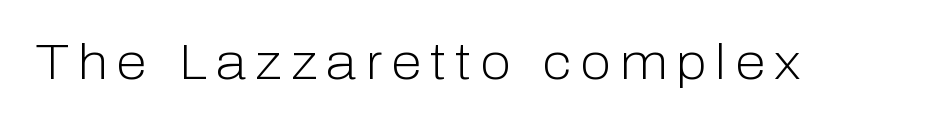
{"serif": "no", "italic": "no", "bold": "no", "weight": "light", "width": "normal", "stroke_contrast": "low", "x_height": "medium", "monospaced": "no", "underline": "no", "glyph_px": 50}
